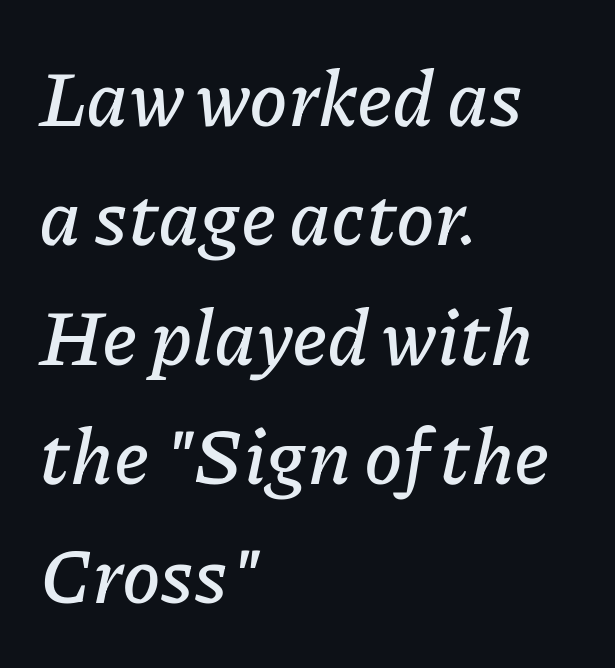
The image shows 78 px text type, italic (leaning right); set left-aligned, normal line spacing (1.53x), normal letter spacing, not underlined; low stroke contrast and a medium x-height.
